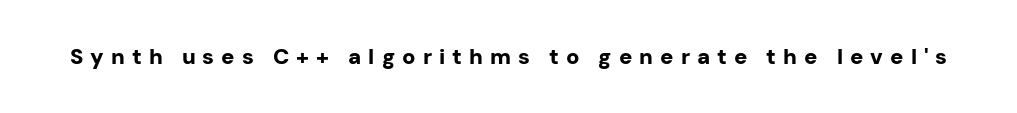
This sample uses an upright cut, with every glyph sitting square on the baseline. In terms of letterspacing, this is a distinctly airy, spread setting. The glyphs are unaccompanied by any horizontal stroke below them. A dark, heavy texture on the line: the type is bold.
